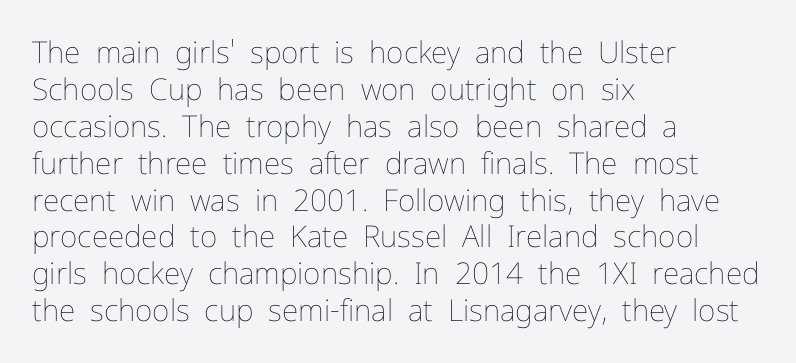
Only glyphs here, with clear space below each row. Here the glyphs are tracked normally, forming tight word shapes. Nope, not italic — everything's standing straight. Teacher's note: observe the even left margin — that is flush-left alignment.
